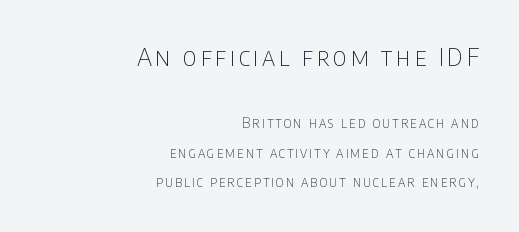
The image shows 25 px text type, upright; set right-aligned, loose line spacing (2.12x), not underlined; the first (top) block is 1.79x larger.
